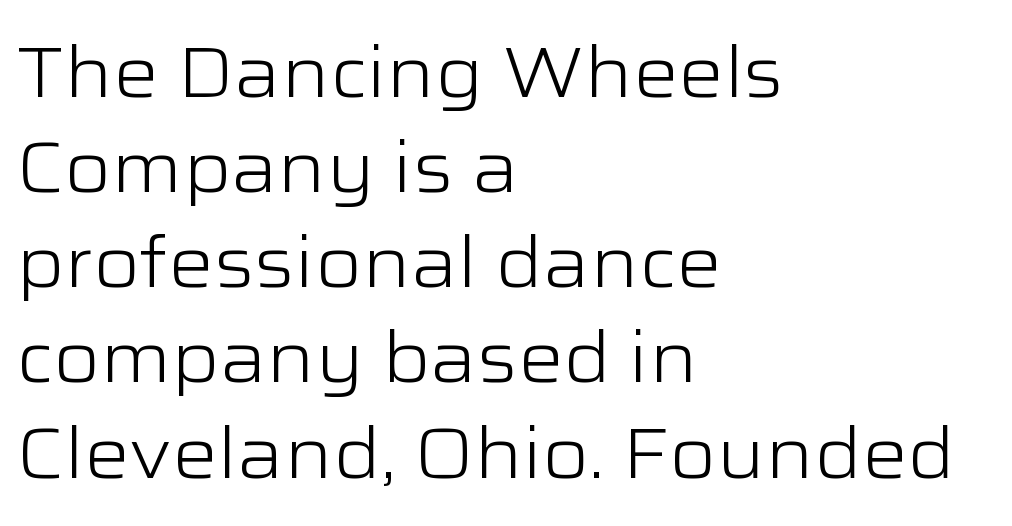
Q: Is the text bold? A: No.
Q: Is the text italic (slanted)? A: No, it is upright.
Q: Is the typeface a serif or a sans-serif typeface? A: Sans-serif.
Q: Is the text underlined? A: No.
Q: How is the paragraph aligned? A: Left-aligned.
Q: Is the spacing between letters normal or unusually wide? A: Normal.
Q: Is the spacing between lines tight, normal or loose? A: Normal.
Q: Width (condensed, normal, or wide)? A: Wide.
Q: Stroke contrast? A: Low.
Q: x-height? A: Medium.
Q: Monospaced? A: No.
